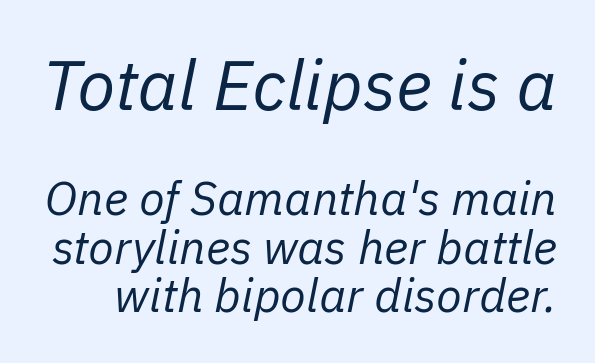
You could call the tracking neutral — neither tight nor loose. Looks like regular typesetting: each glyph gets only the width it needs. Tightly led — the rows are bunched. It's the slanting kind of type.
